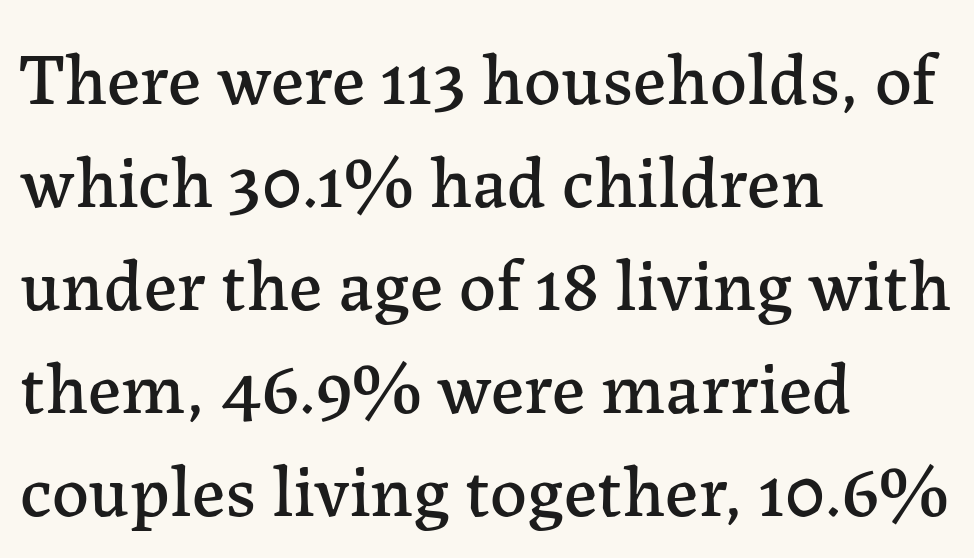
Q: Is the text italic (slanted)? A: No, it is upright.
Q: Is the typeface a serif or a sans-serif typeface? A: Serif.
Q: Is the text underlined? A: No.
Q: How is the paragraph aligned? A: Left-aligned.
Q: Is the spacing between letters normal or unusually wide? A: Normal.
Q: Is the spacing between lines tight, normal or loose? A: Normal.
Q: Width (condensed, normal, or wide)? A: Normal.
Q: Stroke contrast? A: Low.
Q: x-height? A: Medium.
Q: Monospaced? A: No.
